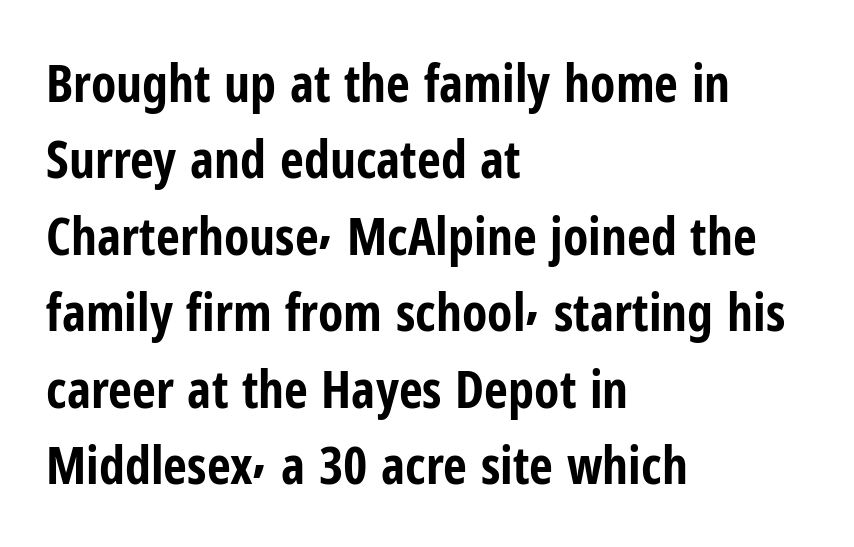
The image shows 52 px bold, condensed sans-serif type, upright; set left-aligned, normal line spacing (1.47x), normal letter spacing, not underlined; low stroke contrast and a medium x-height.
